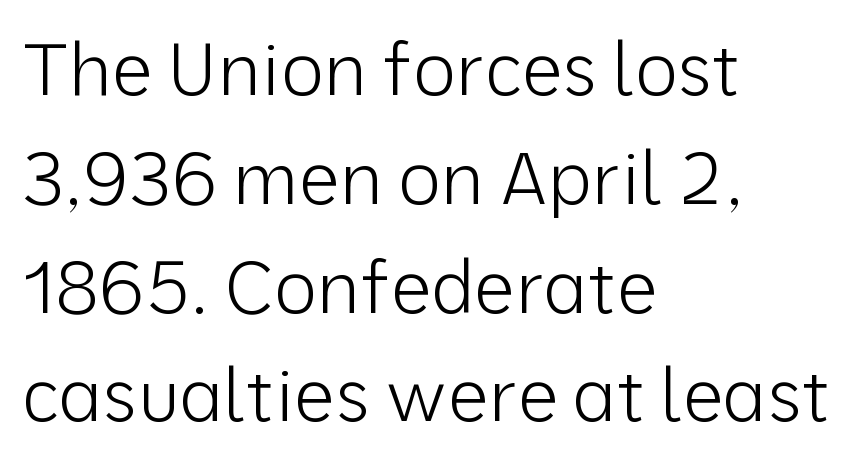
{"serif": "no", "italic": "no", "bold": "no", "weight": "light", "width": "normal", "stroke_contrast": "low", "x_height": "medium", "monospaced": "no", "underline": "no", "align": "left", "line_spacing": "normal", "line_spacing_ratio": 1.49, "letter_spacing": "normal", "letter_spacing_em": 0.0, "glyph_px": 73}
